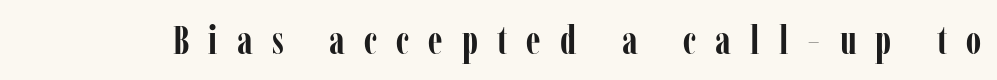
{"serif": "yes", "italic": "no", "bold": "yes", "weight": "semibold", "width": "condensed", "stroke_contrast": "low", "x_height": "medium", "monospaced": "no", "underline": "no", "letter_spacing": "wide", "letter_spacing_em": 0.48, "glyph_px": 40}
